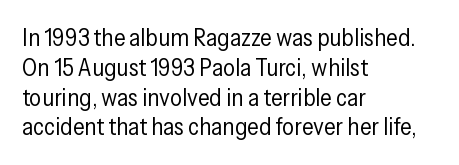
{"italic": "no", "bold": "no", "underline": "no", "align": "left", "line_spacing_ratio": 1.24, "letter_spacing": "normal", "letter_spacing_em": 0.0, "glyph_px": 24}
